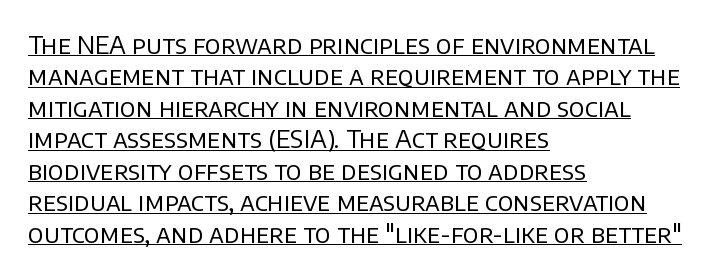
These lines keep a tight, regular rhythm from letter to letter. When letters stand straight like this, we call the style roman or upright. The block of text has a typical density, with ordinary space between rows. Each stroke keeps to a modest, everyday thickness or less. In CSS terms this would be text-align: left. Glance below the letters and you will spot a drawn line.
